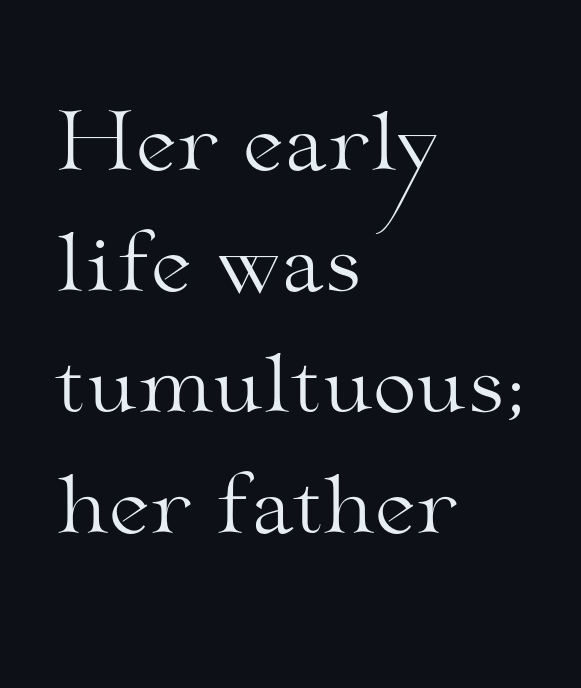
Q: Is the text bold? A: No.
Q: Is the text italic (slanted)? A: No, it is upright.
Q: Is the typeface a serif or a sans-serif typeface? A: Serif.
Q: Is the text underlined? A: No.
Q: How is the paragraph aligned? A: Left-aligned.
Q: Is the spacing between letters normal or unusually wide? A: Normal.
Q: Is the spacing between lines tight, normal or loose? A: Normal.
Q: Width (condensed, normal, or wide)? A: Wide.
Q: Stroke contrast? A: Medium.
Q: x-height? A: Small.
Q: Monospaced? A: No.
